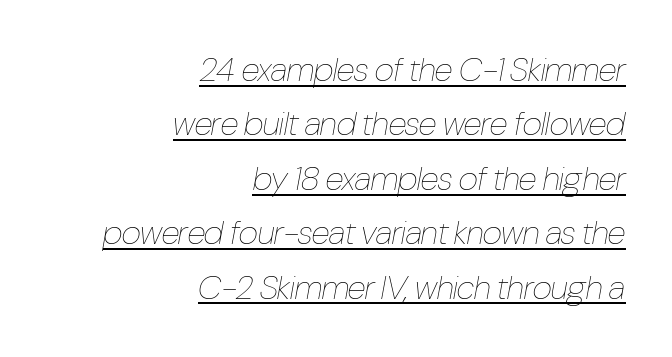
Proportional: the letters do not fall into vertical columns. Leftover space on each line is placed entirely before the opening word. Look at the tracking — it's just the regular setting, nothing added. The cut favours lightness, reaching ordinary text weight at its darkest. These characters rest on top of a visible drawn line. Normally led — the rows are evenly, conventionally spaced.
